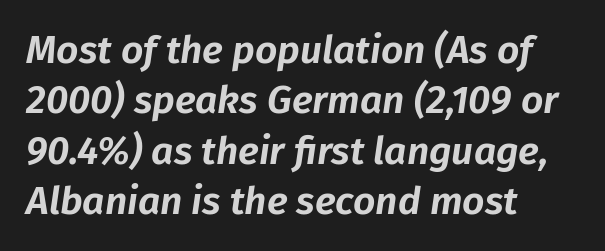
Left-aligned paragraph, ragged on the right. Unmarked baselines from the first word to the last. Emphasis-style slanted type is in use. You could not count columns in this text — the font is proportionally spaced.
